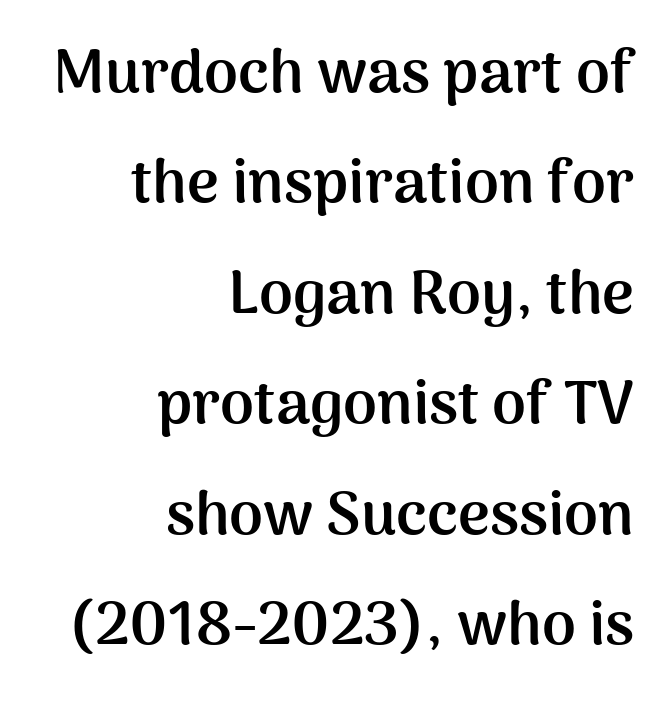
In terms of posture, this sample is upright. Compared with typical body copy, the letter spacing here is the same. The strip under each line holds only bare page. These lines carry a lot of weight — the face is fully bold. Do the characters align in a grid? No, the font is proportional.
